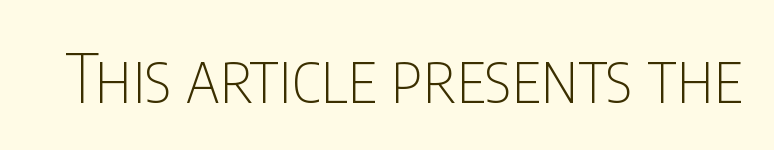
Q: Is the text bold? A: No.
Q: Is the text italic (slanted)? A: No, it is upright.
Q: Is the typeface a serif or a sans-serif typeface? A: Sans-serif.
Q: Is the text underlined? A: No.
Q: Is the spacing between letters normal or unusually wide? A: Normal.
Q: Width (condensed, normal, or wide)? A: Condensed.
Q: Stroke contrast? A: Low.
Q: x-height? A: Large.
Q: Monospaced? A: No.
